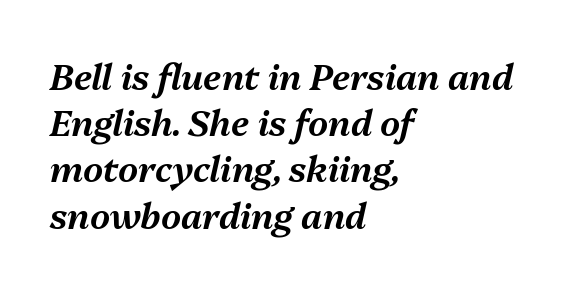
{"italic": "yes", "lean": "right", "slant_degrees": 13, "width": "normal", "stroke_contrast": "medium", "x_height": "medium", "monospaced": "no", "underline": "no", "align": "left", "line_spacing": "normal", "line_spacing_ratio": 1.32, "letter_spacing": "normal", "letter_spacing_em": 0.0, "glyph_px": 35}
